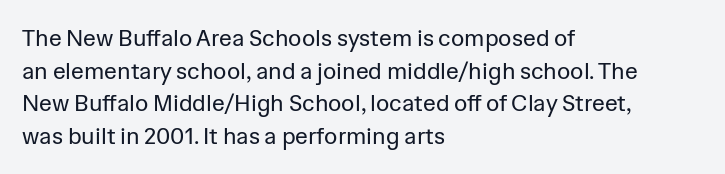
Q: Is the text bold? A: No.
Q: Is the text italic (slanted)? A: No, it is upright.
Q: Is the text underlined? A: No.
Q: How is the paragraph aligned? A: Left-aligned.
Q: Is the spacing between letters normal or unusually wide? A: Normal.
Q: Is the spacing between lines tight, normal or loose? A: Normal.
